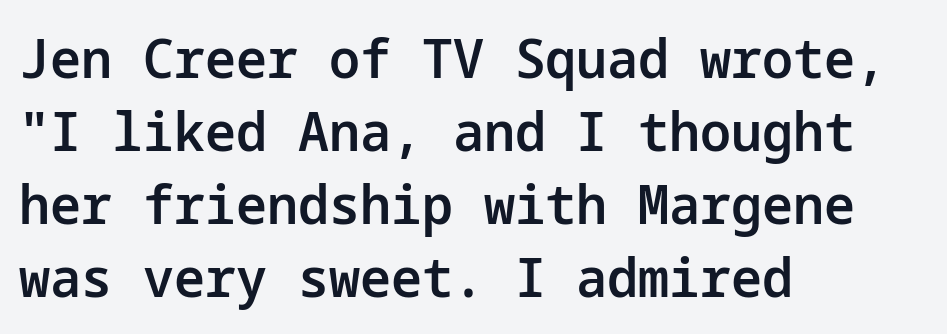
The space directly below the letters is spotless. How heavy is the stroke? Medium-heavy — a semibold, shy of bold. Posture: vertical. The rag falls on the right side of this text block. Successive baselines arrive at the customary interval.
